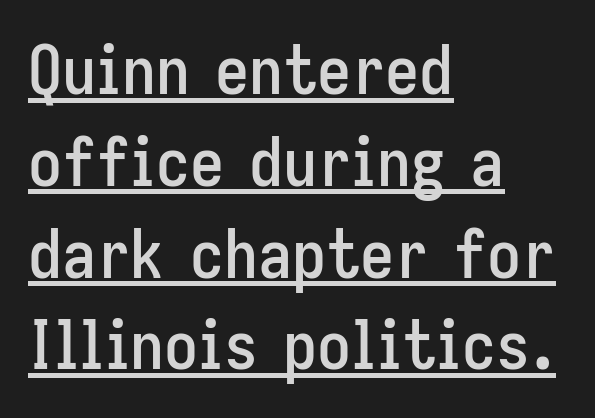
Q: Is the text italic (slanted)? A: No, it is upright.
Q: Is the typeface a serif or a sans-serif typeface? A: Sans-serif.
Q: Is the text underlined? A: Yes.
Q: How is the paragraph aligned? A: Left-aligned.
Q: Is the spacing between letters normal or unusually wide? A: Normal.
Q: Is the spacing between lines tight, normal or loose? A: Normal.
Q: Width (condensed, normal, or wide)? A: Condensed.
Q: Stroke contrast? A: Low.
Q: x-height? A: Medium.
Q: Monospaced? A: No.
